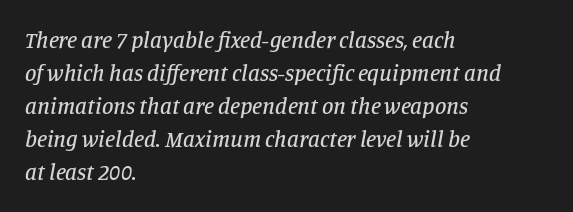
Q: Is the text italic (slanted)? A: Yes, it leans right by about 11 degrees.
Q: Is the text underlined? A: No.
Q: How is the paragraph aligned? A: Left-aligned.
Q: Is the spacing between letters normal or unusually wide? A: Normal.
Q: Is the spacing between lines tight, normal or loose? A: Normal.
